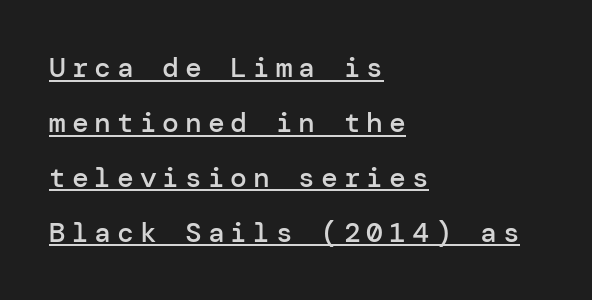
The image shows 28 px semibold sans-serif type, upright; set left-aligned, loose line spacing (1.96x), unusually wide letter spacing (+0.21 em), underlined; low stroke contrast and a medium x-height.
